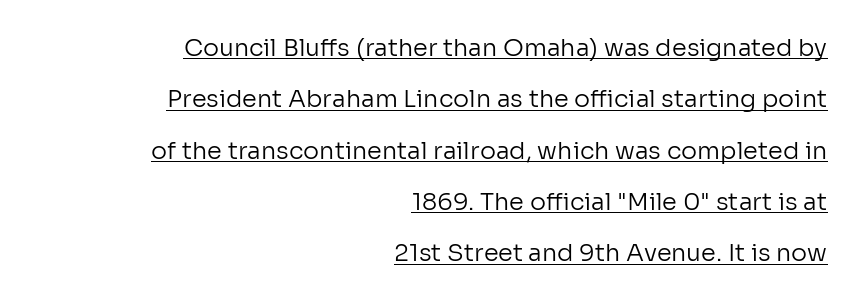
Q: Is the text bold? A: No.
Q: Is the text italic (slanted)? A: No, it is upright.
Q: Is the text underlined? A: Yes.
Q: How is the paragraph aligned? A: Right-aligned.
Q: Is the spacing between letters normal or unusually wide? A: Normal.
Q: Is the spacing between lines tight, normal or loose? A: Loose.
